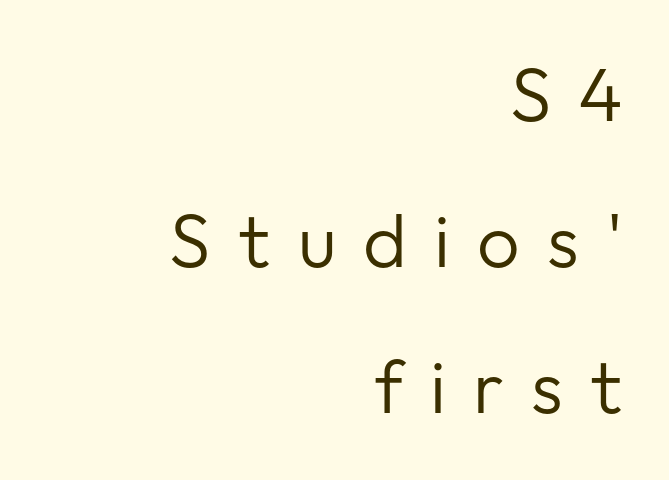
The typeface has the unassuming heft of standard copy or less. In terms of posture, this sample is upright. The rendering uses natural spacing where letterforms have individual widths. The lines in this sample share a right terminus and differ only in where they begin. Unlike a traditional serif, this face leaves its strokes unadorned. Compared with typical paragraphs, the rows here are farther apart.
